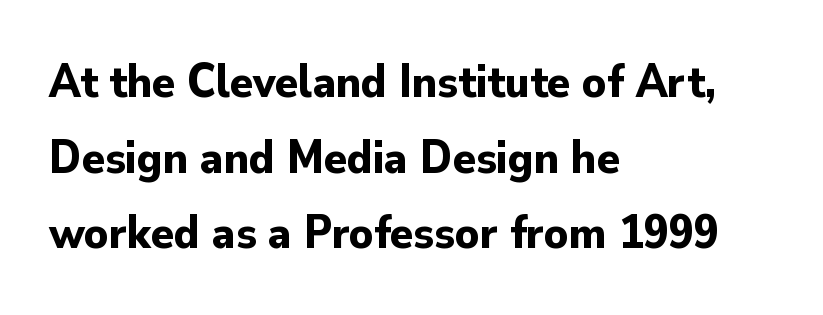
{"serif": "no", "italic": "no", "bold": "yes", "weight": "bold", "width": "normal", "stroke_contrast": "low", "x_height": "small", "monospaced": "no", "underline": "no", "align": "left", "line_spacing": "normal", "line_spacing_ratio": 1.61, "letter_spacing": "normal", "letter_spacing_em": 0.0, "glyph_px": 47}
